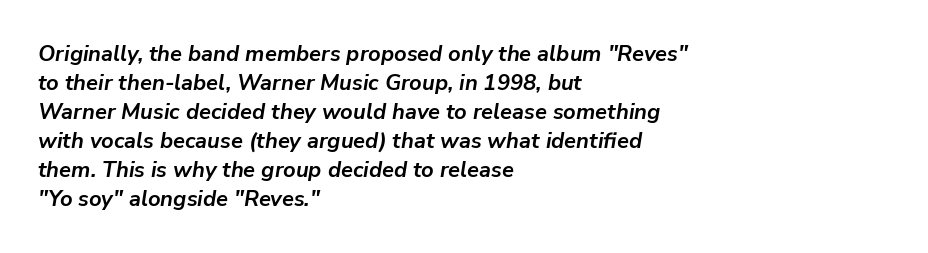
The image shows 22 px bold type, italic (leaning right); set left-aligned, normal line spacing (1.32x), normal letter spacing, not underlined.
